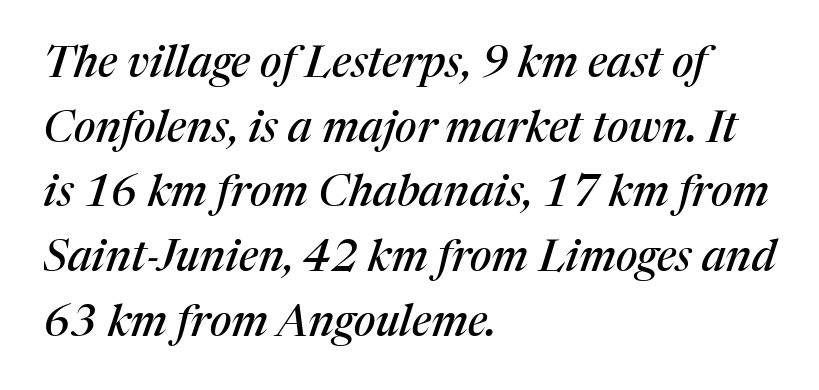
{"serif": "yes", "italic": "yes", "lean": "right", "slant_degrees": 17, "width": "normal", "stroke_contrast": "medium", "x_height": "medium", "monospaced": "no", "underline": "no", "align": "left", "line_spacing": "normal", "line_spacing_ratio": 1.47, "letter_spacing": "normal", "letter_spacing_em": 0.0, "glyph_px": 44}
